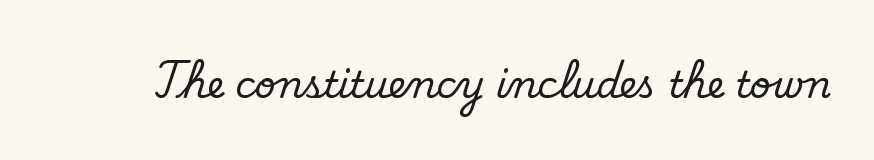
Q: Is the text bold? A: No.
Q: Is the typeface a serif or a sans-serif typeface? A: Sans-serif.
Q: Is the text underlined? A: No.
Q: Is the spacing between letters normal or unusually wide? A: Normal.
Q: Width (condensed, normal, or wide)? A: Normal.
Q: Stroke contrast? A: Low.
Q: x-height? A: Small.
Q: Monospaced? A: No.
